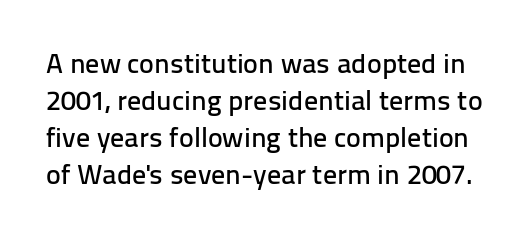
A typesetter would call this proportional, since set widths differ per character. Posture: vertical. Check where the strokes stop: nothing finishes them off — pure sans. The tracking reads as untouched default to a designer's eye. The space between consecutive lines is moderate.
